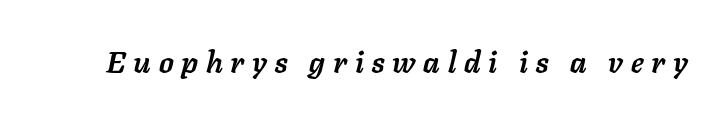
The image shows 30 px semibold type, italic (leaning right); set unusually wide letter spacing (+0.26 em), not underlined; low stroke contrast and a medium x-height.
